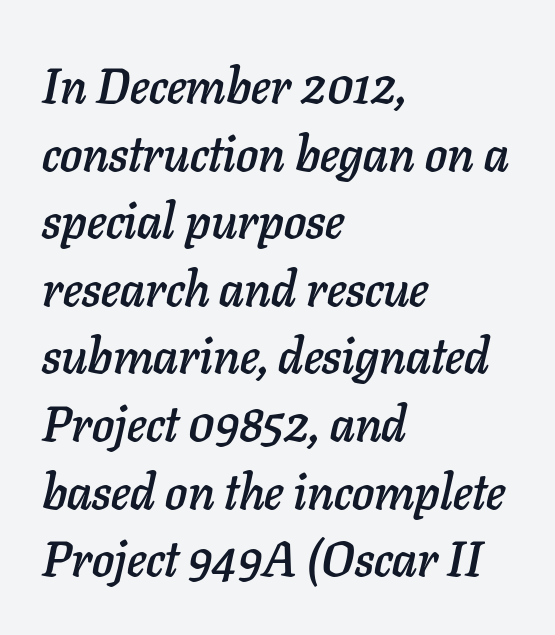
The image shows 49 px text type, italic (leaning right); set left-aligned, normal line spacing (1.38x), normal letter spacing, not underlined; low stroke contrast and a medium x-height.
